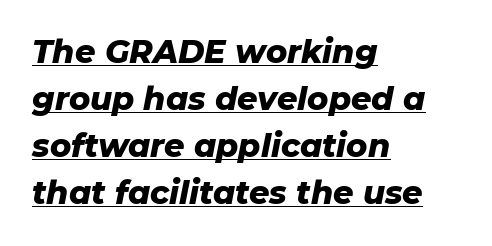
The image shows 32 px heavy type, italic (leaning right); set left-aligned, normal line spacing (1.47x), normal letter spacing, underlined; low stroke contrast and a medium x-height.
